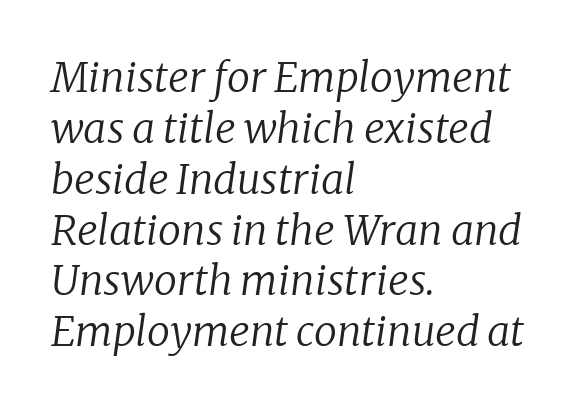
Q: Is the text bold? A: No.
Q: Is the text italic (slanted)? A: Yes, it leans right by about 8 degrees.
Q: Is the typeface a serif or a sans-serif typeface? A: Serif.
Q: Is the text underlined? A: No.
Q: How is the paragraph aligned? A: Left-aligned.
Q: Is the spacing between letters normal or unusually wide? A: Normal.
Q: Width (condensed, normal, or wide)? A: Normal.
Q: Stroke contrast? A: Low.
Q: x-height? A: Medium.
Q: Monospaced? A: No.
